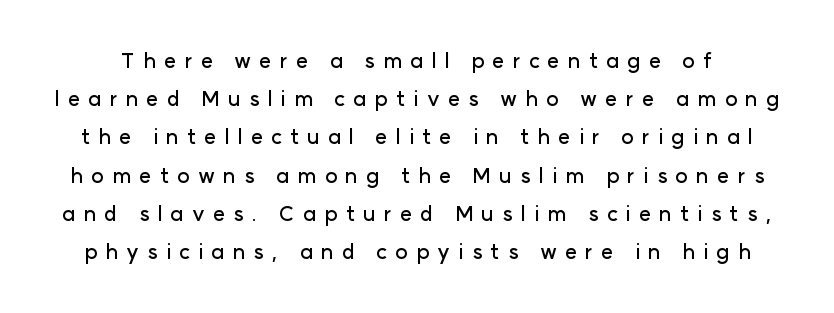
Q: Is the text italic (slanted)? A: No, it is upright.
Q: Is the text underlined? A: No.
Q: Is the spacing between letters normal or unusually wide? A: Unusually wide.
